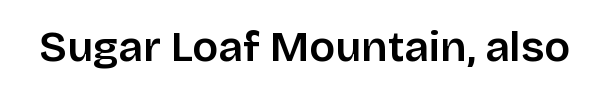
The image shows 43 px sans-serif type, upright; set normal letter spacing, not underlined; low stroke contrast and a large x-height.
